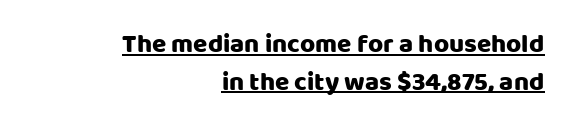
{"italic": "no", "underline": "yes", "align": "right", "line_spacing": "normal", "line_spacing_ratio": 1.45, "letter_spacing": "normal", "letter_spacing_em": 0.0, "glyph_px": 26}
